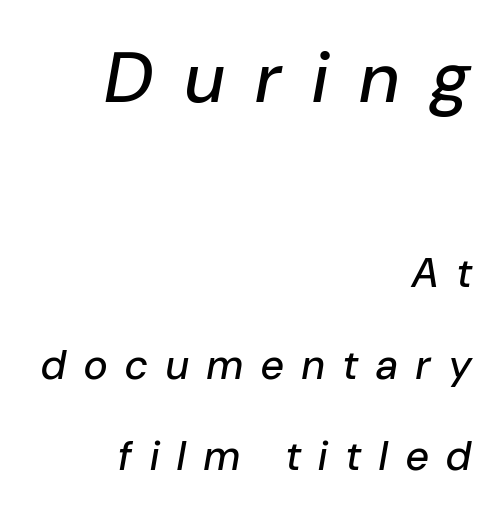
The image shows 71 px text type, italic (leaning right); set right-aligned, loose line spacing (2.23x), unusually wide letter spacing (+0.45 em), not underlined; the first (top) block is 1.73x larger; low stroke contrast and a medium x-height.
